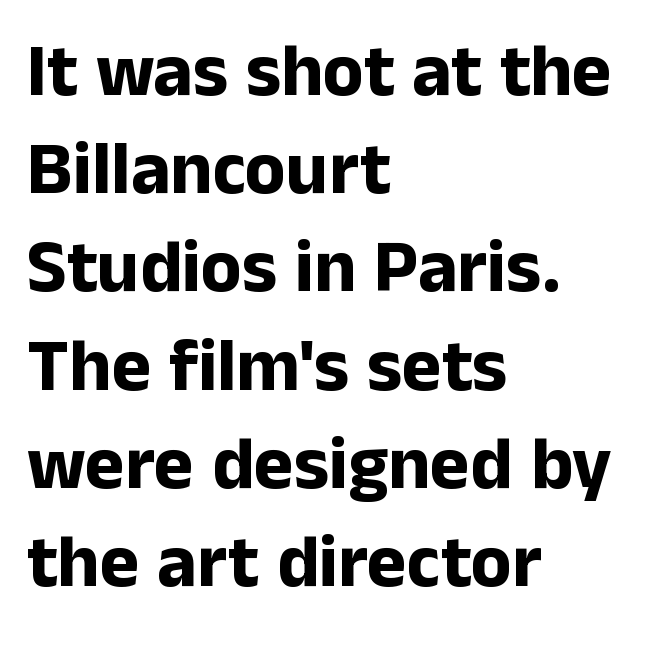
The image shows 75 px bold sans-serif type, upright; set left-aligned, normal line spacing (1.31x), normal letter spacing, not underlined; low stroke contrast and a medium x-height.
